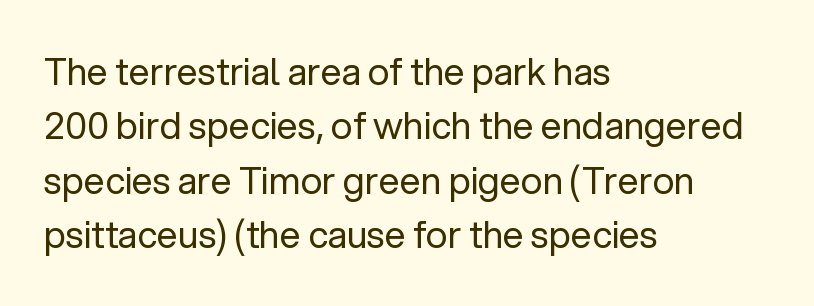
The image shows 37 px regular-weight sans-serif type, upright; set left-aligned, normal line spacing (1.47x), normal letter spacing, not underlined; low stroke contrast and a medium x-height.
